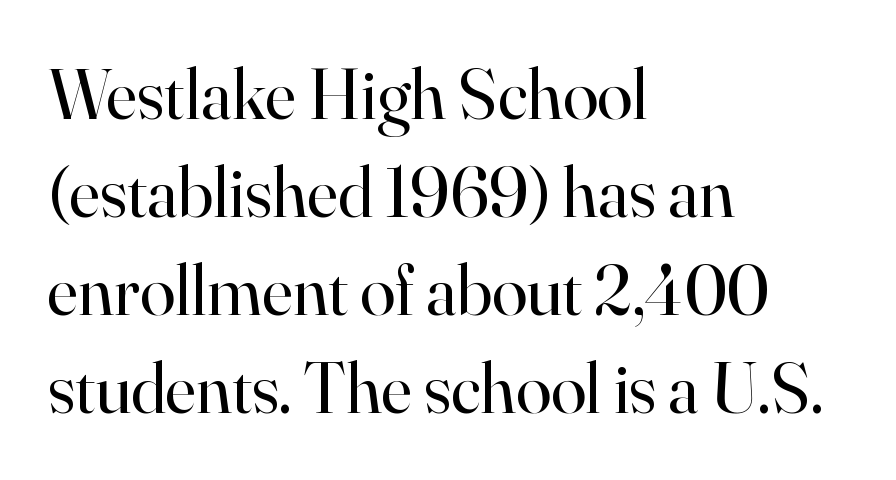
Line beginnings align vertically; line endings do not. Glyph-to-glyph distance matches everyday printed text. Weight: in the light-to-regular range. The space between consecutive lines is moderate.
